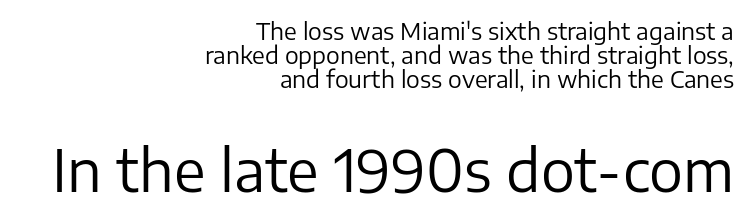
The image shows 57 px regular-weight sans-serif type, upright; set right-aligned, tight line spacing (1.04x), normal letter spacing, not underlined; the second (bottom) block is 2.48x larger; low stroke contrast and a medium x-height.
